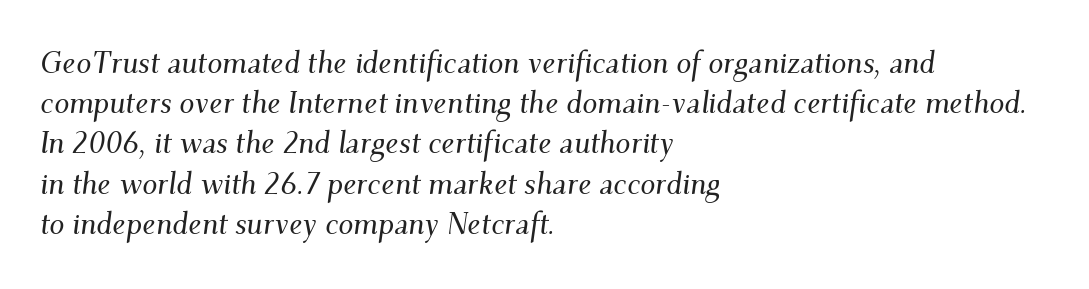
The image shows 30 px serif type, italic (leaning right); set left-aligned, normal line spacing (1.34x), normal letter spacing, not underlined; medium stroke contrast and a small x-height.
